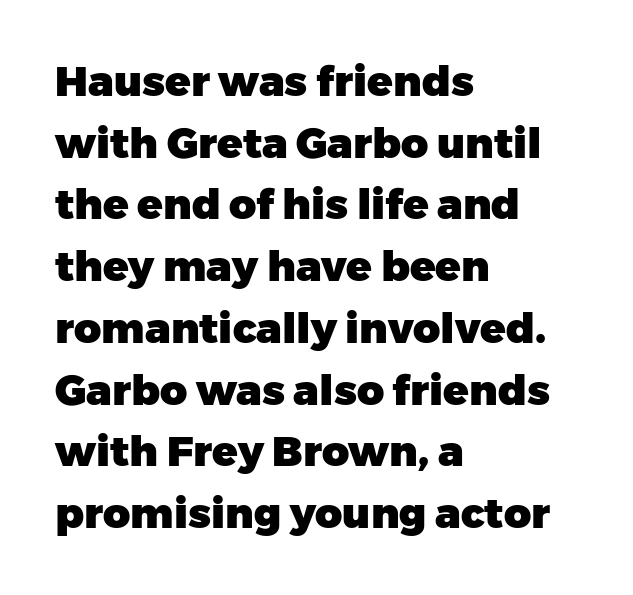
The axis of the letterforms is exactly vertical. Is this a sans? Yes — the strokes have no serifs. Just letters on the line, the space beneath them empty. Proportional: the letters do not fall into vertical columns.
